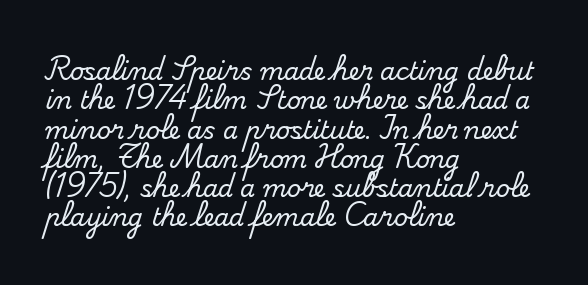
Q: Is the text italic (slanted)? A: Yes.
Q: Is the text underlined? A: No.
Q: How is the paragraph aligned? A: Left-aligned.
Q: Is the spacing between letters normal or unusually wide? A: Normal.
